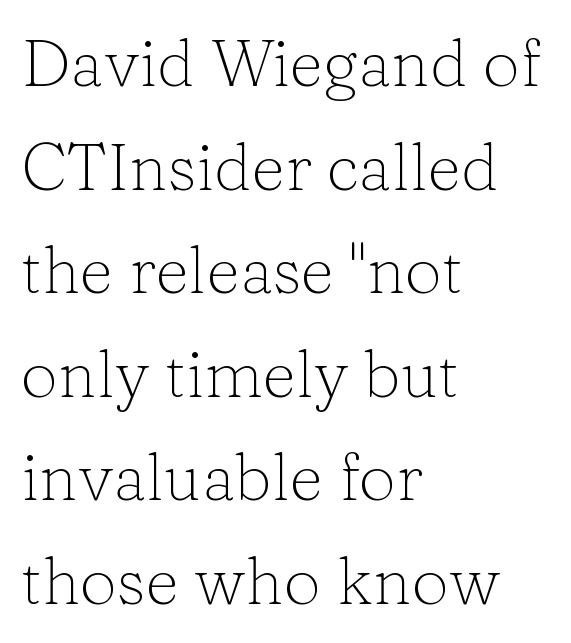
Q: Is the text bold? A: No.
Q: Is the text italic (slanted)? A: No, it is upright.
Q: Is the typeface a serif or a sans-serif typeface? A: Serif.
Q: Is the text underlined? A: No.
Q: How is the paragraph aligned? A: Left-aligned.
Q: Is the spacing between letters normal or unusually wide? A: Normal.
Q: Is the spacing between lines tight, normal or loose? A: Normal.
Q: Width (condensed, normal, or wide)? A: Normal.
Q: Stroke contrast? A: Low.
Q: x-height? A: Medium.
Q: Monospaced? A: No.
